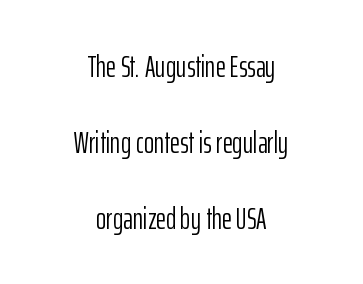
Is this a sans? Yes — the strokes have no serifs. The rendering positions every line midway between the sides. These lines are rendered in a variable-pitch font. The lettering stays uniformly vertical, giving the passage a roman look. The font is comparable to plain body text, perhaps lighter. Caption: standard tracking, unaltered.
